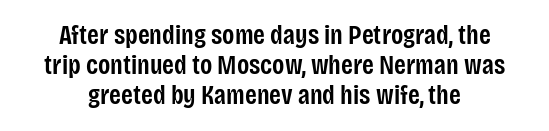
Q: Is the text bold? A: Semi-bold.
Q: Is the text italic (slanted)? A: No, it is upright.
Q: Is the text underlined? A: No.
Q: How is the paragraph aligned? A: Centered.
Q: Is the spacing between letters normal or unusually wide? A: Normal.
Q: Is the spacing between lines tight, normal or loose? A: Tight.
